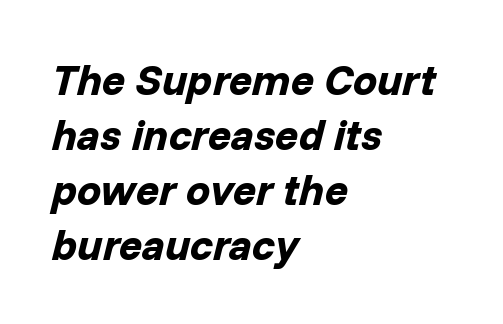
{"italic": "yes", "lean": "right", "slant_degrees": 14, "bold": "yes", "weight": "bold", "width": "normal", "stroke_contrast": "low", "x_height": "medium", "monospaced": "no", "underline": "no", "align": "left", "line_spacing": "normal", "line_spacing_ratio": 1.28, "letter_spacing": "normal", "letter_spacing_em": 0.0, "glyph_px": 43}
